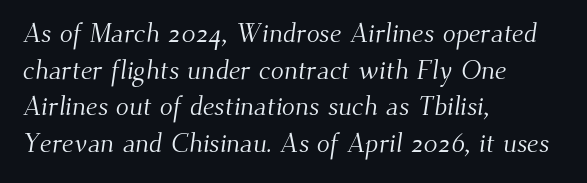
Q: Is the text bold? A: No.
Q: Is the text underlined? A: No.
Q: How is the paragraph aligned? A: Left-aligned.
Q: Is the spacing between letters normal or unusually wide? A: Normal.
Q: Is the spacing between lines tight, normal or loose? A: Normal.
